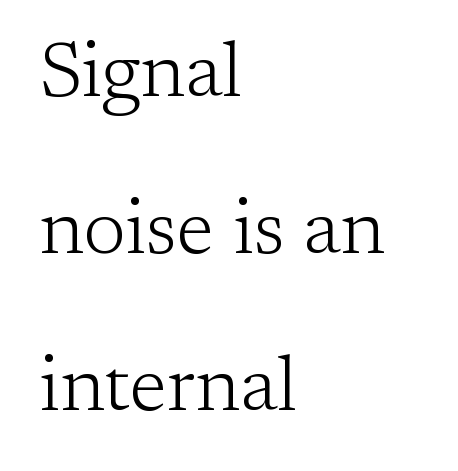
Q: Is the text bold? A: No.
Q: Is the text italic (slanted)? A: No, it is upright.
Q: Is the typeface a serif or a sans-serif typeface? A: Serif.
Q: Is the text underlined? A: No.
Q: How is the paragraph aligned? A: Left-aligned.
Q: Is the spacing between letters normal or unusually wide? A: Normal.
Q: Is the spacing between lines tight, normal or loose? A: Loose.
Q: Width (condensed, normal, or wide)? A: Normal.
Q: Stroke contrast? A: Low.
Q: x-height? A: Medium.
Q: Monospaced? A: No.
